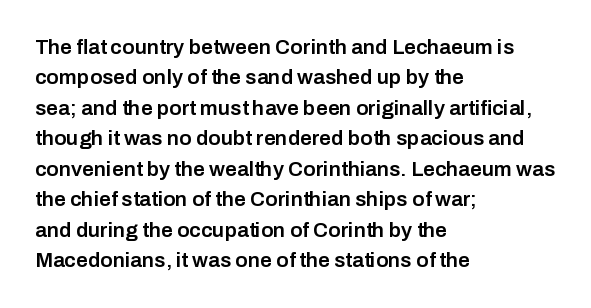
{"italic": "no", "bold": "semi", "underline": "no", "align": "left", "line_spacing": "normal", "line_spacing_ratio": 1.45, "letter_spacing": "normal", "letter_spacing_em": 0.0, "glyph_px": 21}
